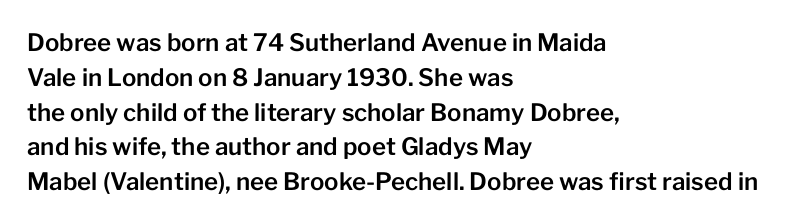
This sample keeps an unexceptional amount of space between lines. These lines keep a tight, regular rhythm from letter to letter. Every stem runs plumb, perpendicular to the baseline. Reading down the block, your eye returns to a fixed left position each line. The string is rendered with underlining switched off.
